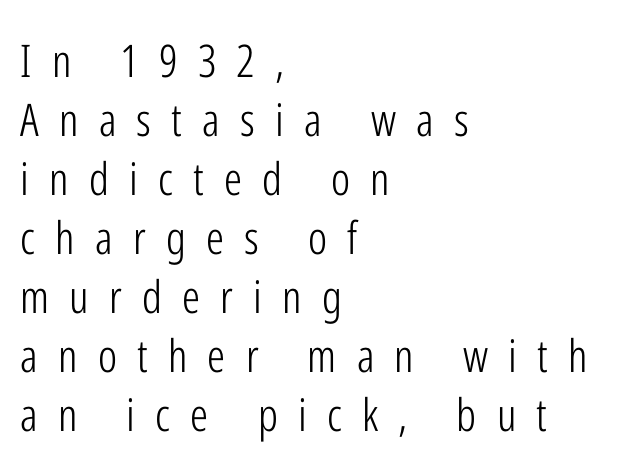
The image shows 45 px light, condensed sans-serif type, upright; set left-aligned, normal line spacing (1.31x), unusually wide letter spacing (+0.45 em), not underlined; low stroke contrast and a medium x-height.
